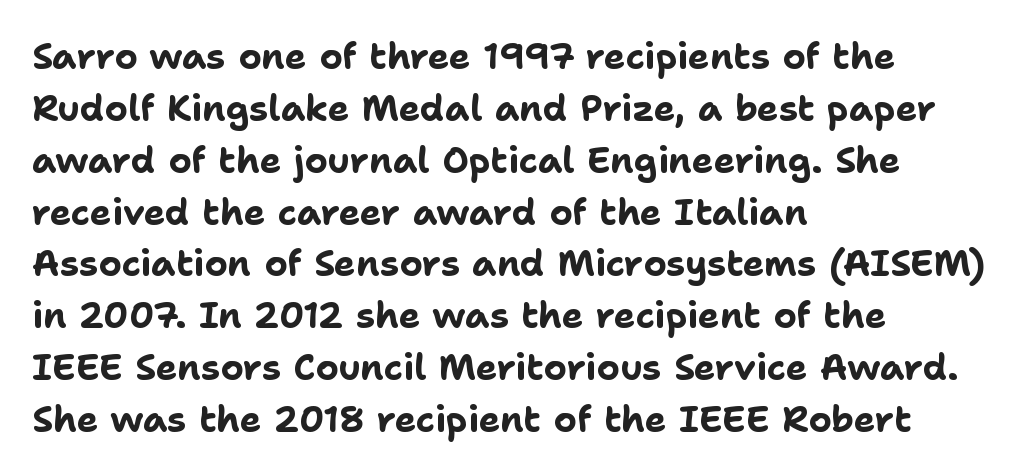
Q: Is the text bold? A: Yes.
Q: Is the text italic (slanted)? A: No, it is upright.
Q: Is the typeface a serif or a sans-serif typeface? A: Sans-serif.
Q: Is the text underlined? A: No.
Q: How is the paragraph aligned? A: Left-aligned.
Q: Is the spacing between letters normal or unusually wide? A: Normal.
Q: Is the spacing between lines tight, normal or loose? A: Normal.
Q: Width (condensed, normal, or wide)? A: Normal.
Q: Stroke contrast? A: Low.
Q: x-height? A: Medium.
Q: Monospaced? A: No.
